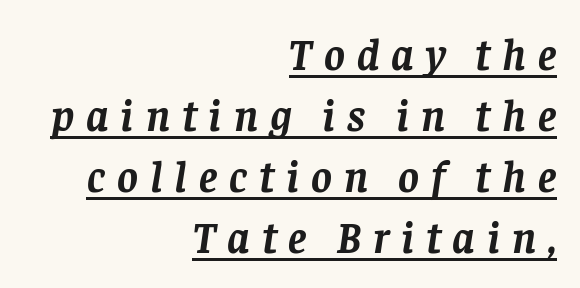
The image shows 44 px semibold serif type, italic (leaning right); set right-aligned, normal line spacing (1.39x), unusually wide letter spacing (+0.27 em), underlined; low stroke contrast and a large x-height.
